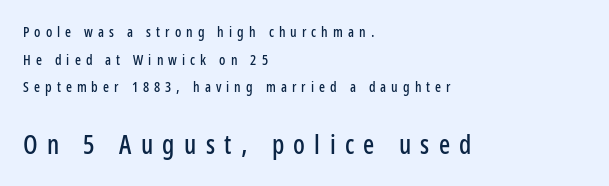
{"italic": "no", "underline": "no", "align": "left", "line_spacing": "loose", "line_spacing_ratio": 1.98, "letter_spacing": "wide", "letter_spacing_em": 0.36, "larger_block": "second", "size_ratio": 1.86, "glyph_px": 26}
